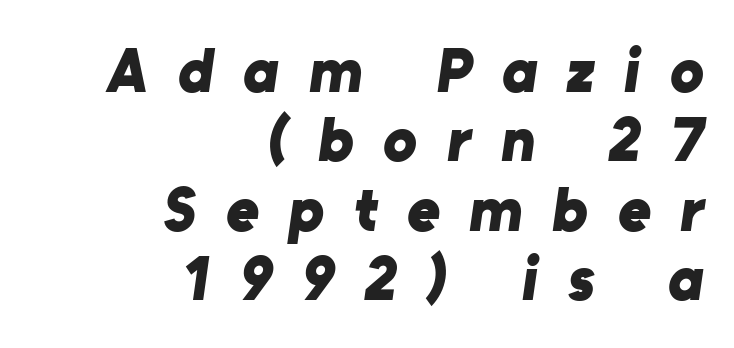
Q: Is the text bold? A: Yes.
Q: Is the typeface a serif or a sans-serif typeface? A: Sans-serif.
Q: Is the text underlined? A: No.
Q: How is the paragraph aligned? A: Right-aligned.
Q: Is the spacing between letters normal or unusually wide? A: Unusually wide.
Q: Is the spacing between lines tight, normal or loose? A: Tight.
Q: Width (condensed, normal, or wide)? A: Normal.
Q: Stroke contrast? A: Low.
Q: x-height? A: Medium.
Q: Monospaced? A: No.
